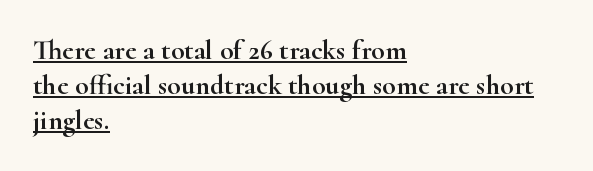
Small tapered or slab feet sit at the stroke ends, so this counts as serif. Spacing between characters is what you'd get straight out of the box. The rendering uses a moderate line-height, typical for paragraphs. The letters advance in unequal steps, a hallmark of proportional type. Honestly, the underline is the first thing you notice here. In CSS terms this would be text-align: left.
